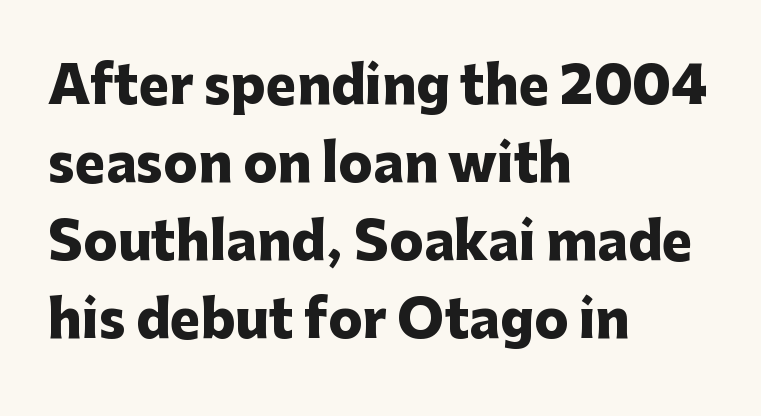
Q: Is the text bold? A: Yes.
Q: Is the text italic (slanted)? A: No, it is upright.
Q: Is the typeface a serif or a sans-serif typeface? A: Sans-serif.
Q: Is the text underlined? A: No.
Q: How is the paragraph aligned? A: Left-aligned.
Q: Is the spacing between letters normal or unusually wide? A: Normal.
Q: Is the spacing between lines tight, normal or loose? A: Normal.
Q: Width (condensed, normal, or wide)? A: Normal.
Q: Stroke contrast? A: Low.
Q: x-height? A: Medium.
Q: Monospaced? A: No.
